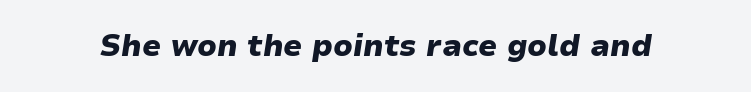
{"italic": "yes", "lean": "right", "slant_degrees": 9, "bold": "yes", "weight": "heavy", "width": "wide", "stroke_contrast": "low", "x_height": "medium", "monospaced": "no", "underline": "no", "letter_spacing": "normal", "letter_spacing_em": 0.0, "glyph_px": 30}
